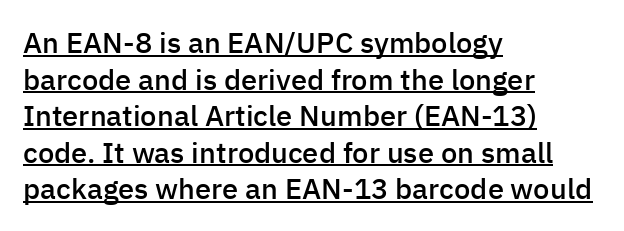
A bit beefed up — I'd call it semibold rather than bold. The lines in this sample share a left origin and differ only in where they stop. Does a line run under the words? Yes, clearly. Does the lettering tilt? It doesn't — this is upright.
